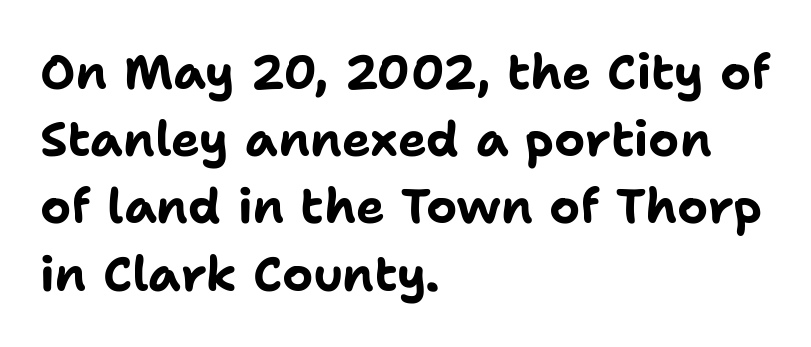
The image shows 48 px bold sans-serif type, upright; set left-aligned, normal line spacing (1.4x), normal letter spacing, not underlined; low stroke contrast and a medium x-height.
